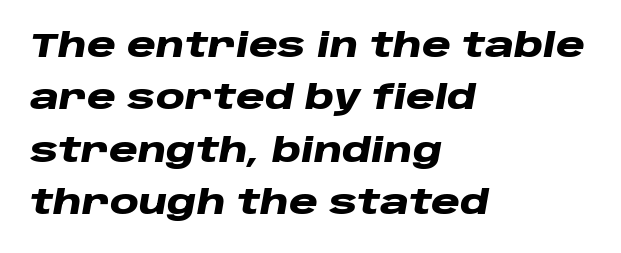
{"italic": "yes", "lean": "right", "slant_degrees": 10, "bold": "yes", "weight": "heavy", "width": "wide", "stroke_contrast": "low", "x_height": "large", "monospaced": "no", "underline": "no", "align": "left", "line_spacing": "normal", "line_spacing_ratio": 1.59, "letter_spacing": "normal", "letter_spacing_em": 0.0, "glyph_px": 33}
